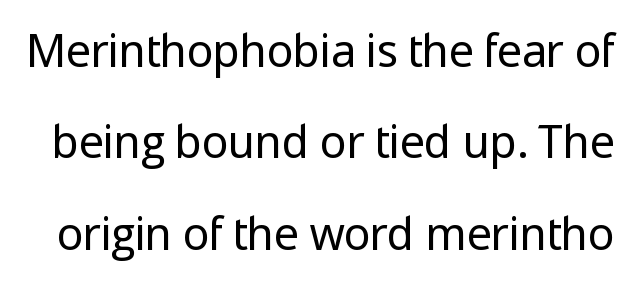
{"serif": "no", "italic": "no", "bold": "no", "weight": "regular", "width": "normal", "stroke_contrast": "low", "x_height": "medium", "monospaced": "no", "underline": "no", "line_spacing": "loose", "line_spacing_ratio": 2.03, "letter_spacing": "normal", "letter_spacing_em": 0.0, "glyph_px": 45}
